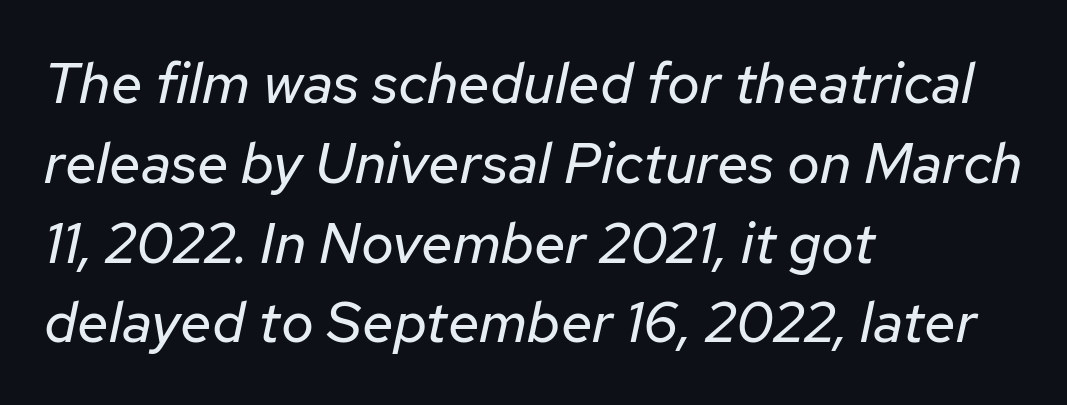
Every row of glyphs begins at an identical x-position on the left. The rows are spaced the way most documents space them. The rendering keeps characters at their native spacing. The rendering applies a slant to the glyphs.
